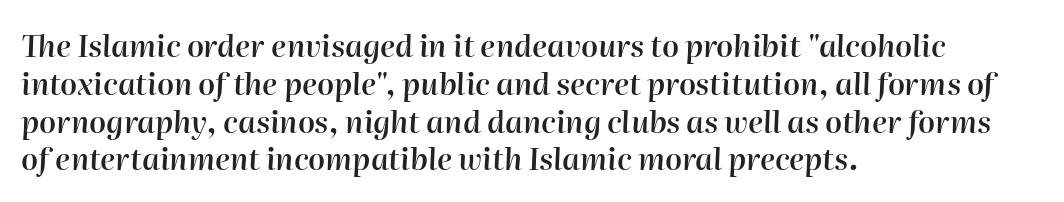
Q: Is the text bold? A: Semi-bold.
Q: Is the text italic (slanted)? A: Yes, it leans right by about 2 degrees.
Q: Is the text underlined? A: No.
Q: How is the paragraph aligned? A: Left-aligned.
Q: Is the spacing between letters normal or unusually wide? A: Normal.
Q: Is the spacing between lines tight, normal or loose? A: Normal.
Q: Width (condensed, normal, or wide)? A: Normal.
Q: Stroke contrast? A: High.
Q: x-height? A: Medium.
Q: Monospaced? A: No.
